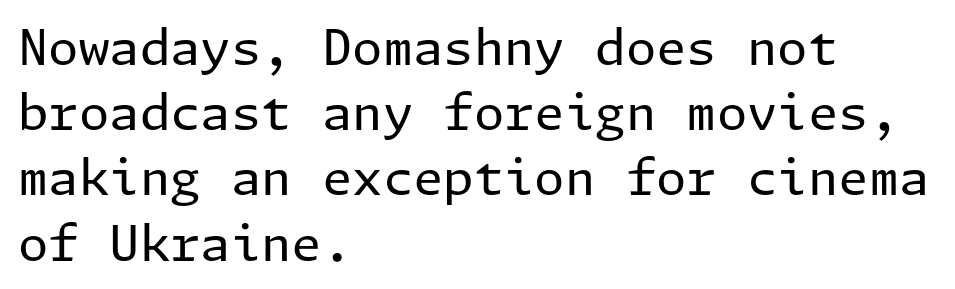
The image shows 49 px regular-weight sans-serif type, upright; set left-aligned, normal line spacing (1.33x), normal letter spacing, not underlined; low stroke contrast and a medium x-height.
